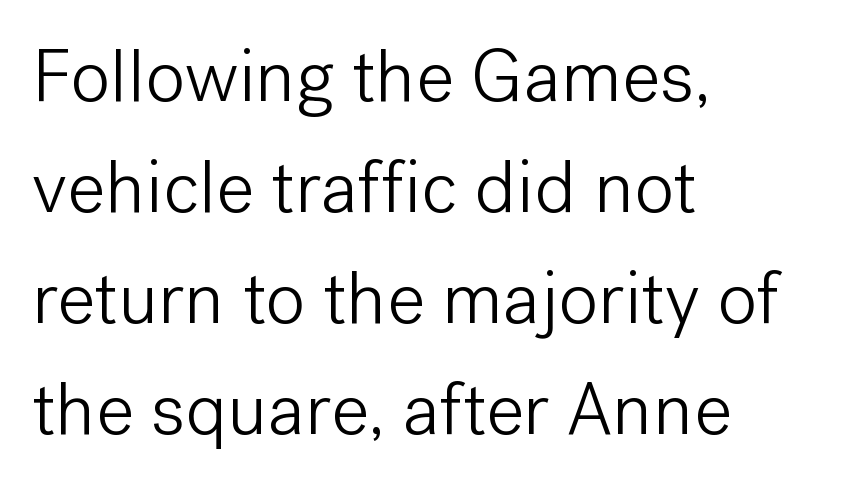
The image shows 75 px light sans-serif type, upright; set left-aligned, normal line spacing (1.48x), normal letter spacing, not underlined; low stroke contrast and a medium x-height.
